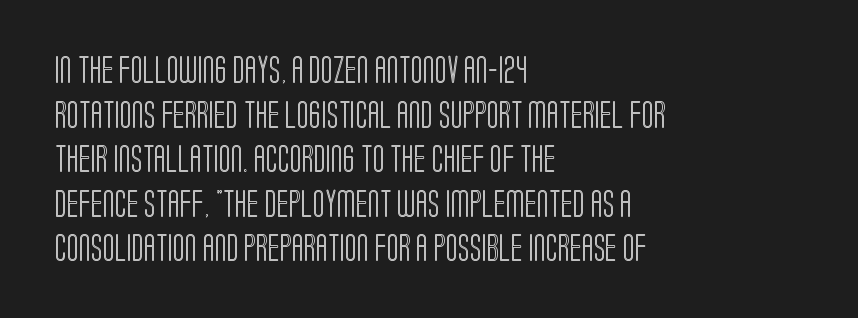
{"italic": "no", "width": "condensed", "x_height": "large", "monospaced": "no", "underline": "no", "align": "left", "line_spacing": "normal", "line_spacing_ratio": 1.59, "letter_spacing": "normal", "letter_spacing_em": 0.0, "glyph_px": 28}
